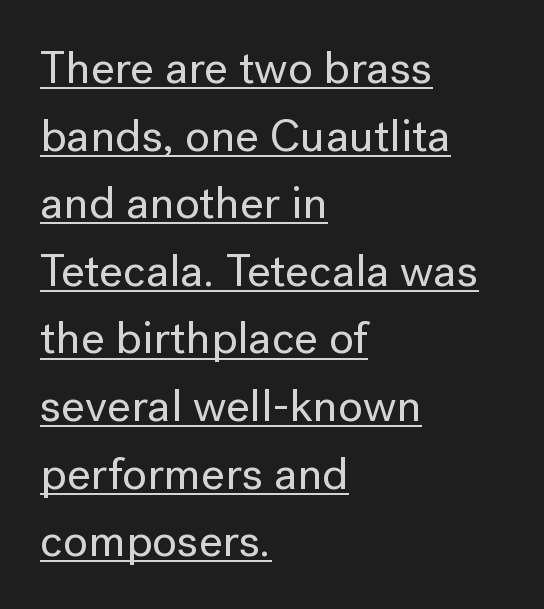
Q: Is the text italic (slanted)? A: No, it is upright.
Q: Is the typeface a serif or a sans-serif typeface? A: Sans-serif.
Q: Is the text underlined? A: Yes.
Q: How is the paragraph aligned? A: Left-aligned.
Q: Is the spacing between letters normal or unusually wide? A: Normal.
Q: Is the spacing between lines tight, normal or loose? A: Normal.
Q: Width (condensed, normal, or wide)? A: Normal.
Q: Stroke contrast? A: Low.
Q: x-height? A: Medium.
Q: Monospaced? A: No.
